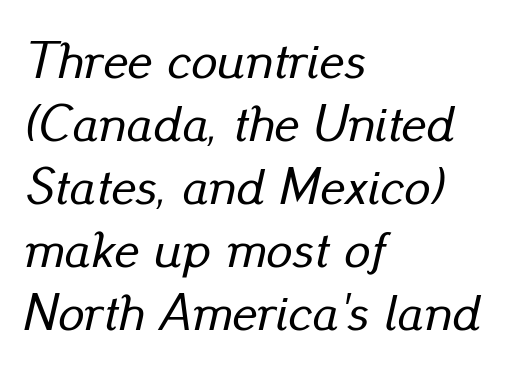
The image shows 52 px text type, italic (leaning right); set left-aligned, line spacing 1.21x, normal letter spacing, not underlined; low stroke contrast and a small x-height.
